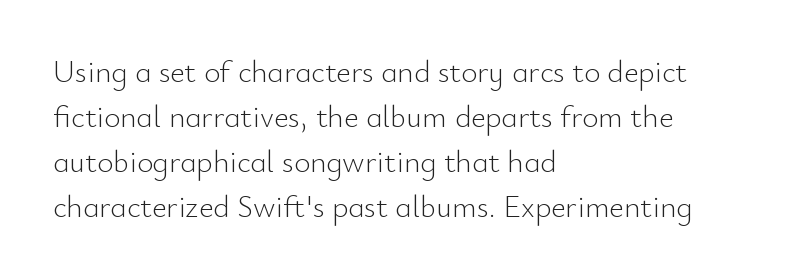
The image shows 31 px light sans-serif type, upright; set left-aligned, normal line spacing (1.45x), normal letter spacing, not underlined; low stroke contrast and a small x-height.
